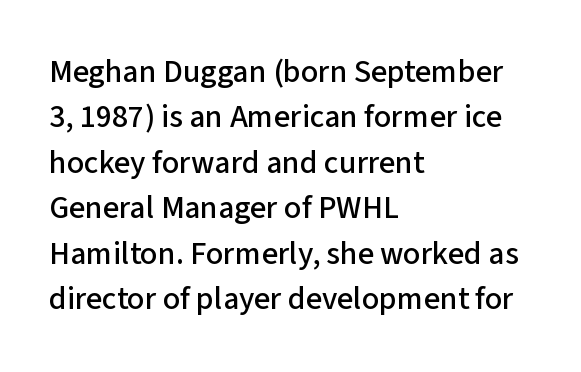
The image shows 32 px sans-serif type, upright; set left-aligned, normal line spacing (1.42x), normal letter spacing, not underlined; low stroke contrast and a medium x-height.
